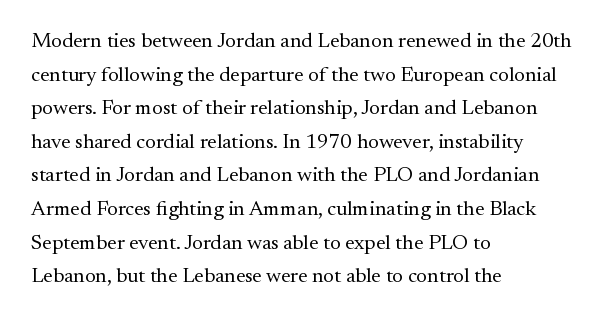
The font's upright variant was chosen for this text. Does the leading feel generous? No, just average. Letters rest on an invisible, unmarked baseline. Heft: none added — not bold. Typeset ragged right — the left edge is the straight one.
